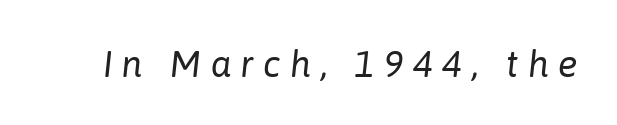
Q: Is the text bold? A: No.
Q: Is the text italic (slanted)? A: Yes, it leans right by about 6 degrees.
Q: Is the text underlined? A: No.
Q: Is the spacing between letters normal or unusually wide? A: Unusually wide.
Q: Width (condensed, normal, or wide)? A: Normal.
Q: Stroke contrast? A: Low.
Q: x-height? A: Medium.
Q: Monospaced? A: No.
